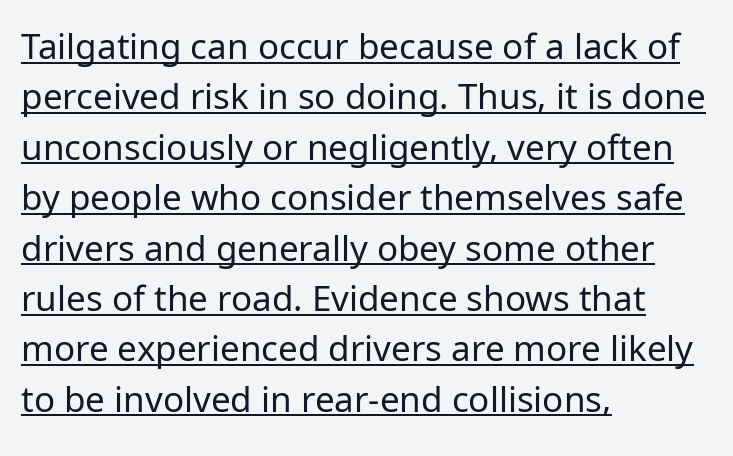
Normally led — the rows are evenly, conventionally spaced. Every word sits above its own underline. Font category for this specimen: sans-serif. Looks like regular typesetting: each glyph gets only the width it needs. Between one letter and the next there's only the usual sliver of space.
